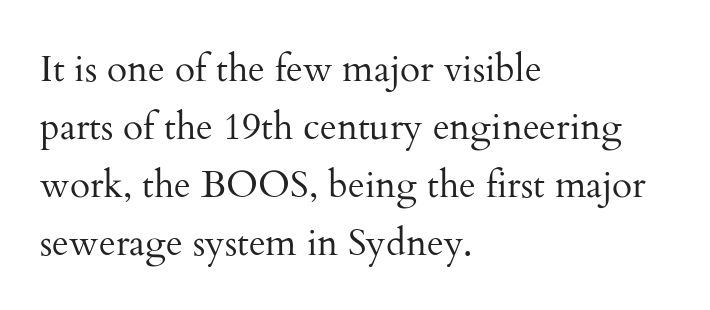
Q: Is the text bold? A: No.
Q: Is the text italic (slanted)? A: No, it is upright.
Q: Is the typeface a serif or a sans-serif typeface? A: Serif.
Q: Is the text underlined? A: No.
Q: How is the paragraph aligned? A: Left-aligned.
Q: Is the spacing between letters normal or unusually wide? A: Normal.
Q: Is the spacing between lines tight, normal or loose? A: Normal.
Q: Width (condensed, normal, or wide)? A: Normal.
Q: Stroke contrast? A: Medium.
Q: x-height? A: Small.
Q: Monospaced? A: No.
